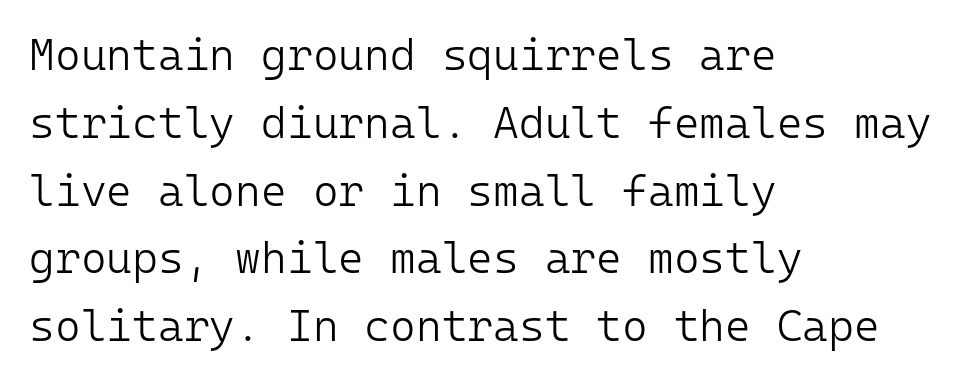
Nothing unusual about the tracking: characters are spaced as the font intends. The paragraph has a hard left edge and a soft right edge. Is this a fixed-width face? Yes — each glyph sits in an identical cell. Designer's note — italics off, roman on.
